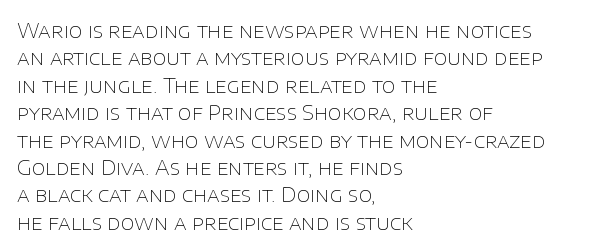
Q: Is the text bold? A: No.
Q: Is the text italic (slanted)? A: No, it is upright.
Q: Is the text underlined? A: No.
Q: How is the paragraph aligned? A: Left-aligned.
Q: Is the spacing between letters normal or unusually wide? A: Normal.
Q: Is the spacing between lines tight, normal or loose? A: Normal.
